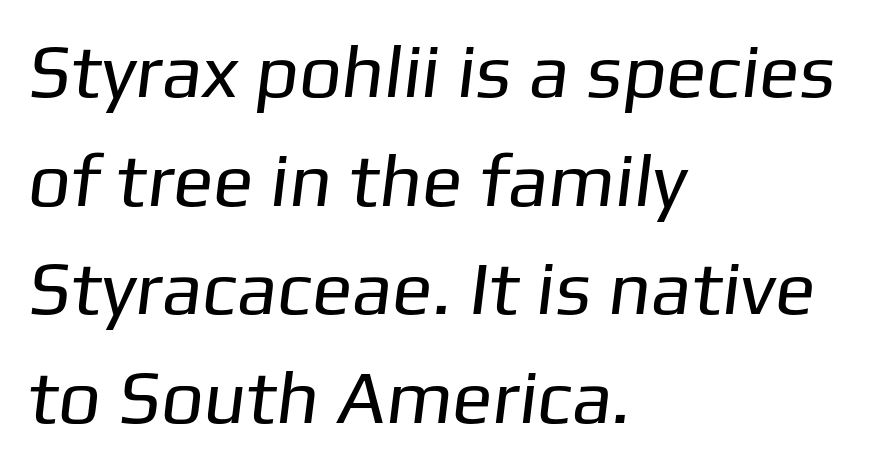
The image shows 75 px regular-weight sans-serif type; set left-aligned, normal line spacing (1.45x), normal letter spacing, not underlined; low stroke contrast and a medium x-height.
